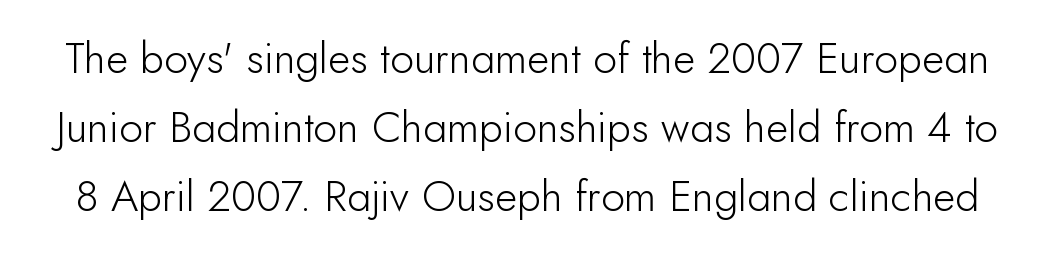
The image shows 43 px light sans-serif type, upright; set normal line spacing (1.61x), normal letter spacing, not underlined; low stroke contrast and a small x-height.
